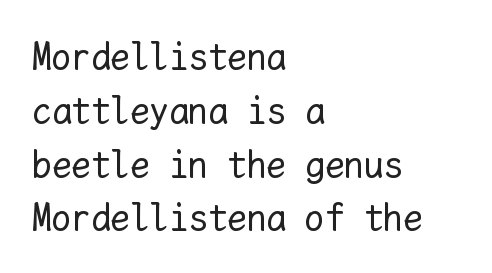
{"italic": "no", "bold": "no", "weight": "regular", "width": "normal", "stroke_contrast": "low", "x_height": "medium", "monospaced": "yes", "underline": "no", "align": "left", "line_spacing": "normal", "line_spacing_ratio": 1.38, "letter_spacing": "normal", "letter_spacing_em": 0.0, "glyph_px": 39}
